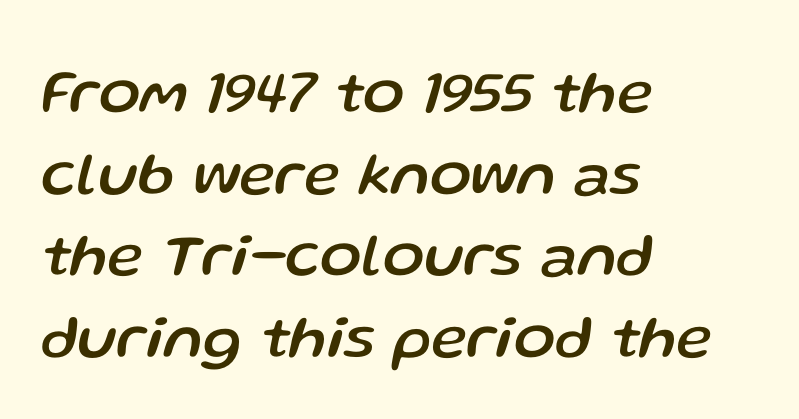
Q: Is the text italic (slanted)? A: Yes, it leans right by about 13 degrees.
Q: Is the text underlined? A: No.
Q: How is the paragraph aligned? A: Left-aligned.
Q: Is the spacing between letters normal or unusually wide? A: Normal.
Q: Is the spacing between lines tight, normal or loose? A: Normal.
Q: Width (condensed, normal, or wide)? A: Normal.
Q: Stroke contrast? A: Low.
Q: x-height? A: Medium.
Q: Monospaced? A: No.
